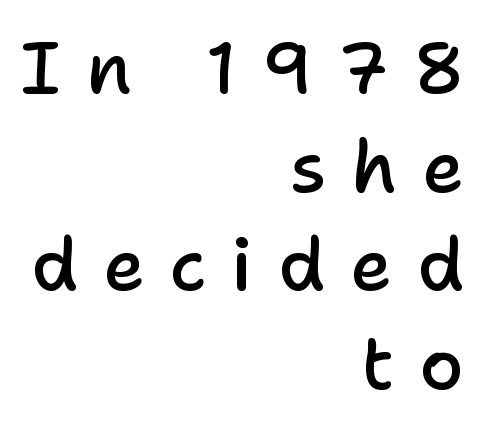
{"serif": "no", "italic": "no", "bold": "semi", "weight": "semibold", "width": "normal", "stroke_contrast": "low", "x_height": "medium", "monospaced": "no", "underline": "no", "align": "right", "line_spacing": "normal", "line_spacing_ratio": 1.37, "letter_spacing": "wide", "letter_spacing_em": 0.35, "glyph_px": 72}
